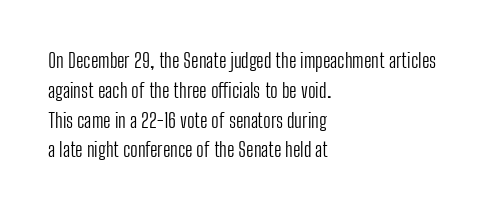
Rule under the text: the space is simply empty. Upright lettering throughout. This rendering leaves character spacing at its baseline value. If you drew a ruler down the left edge, every line would touch it. Is there much room between lines? A standard amount, neither cramped nor airy. This reads as an unemphasized weight, regular at the heaviest.
